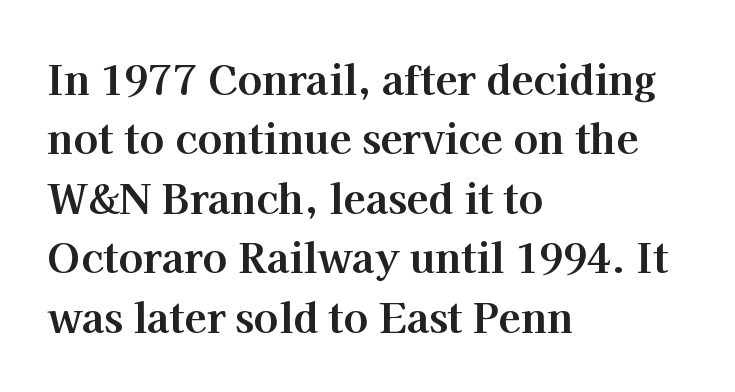
{"serif": "yes", "italic": "no", "bold": "yes", "weight": "bold", "width": "normal", "stroke_contrast": "high", "x_height": "medium", "monospaced": "no", "underline": "no", "align": "left", "line_spacing": "normal", "line_spacing_ratio": 1.45, "letter_spacing": "normal", "letter_spacing_em": 0.0, "glyph_px": 41}
